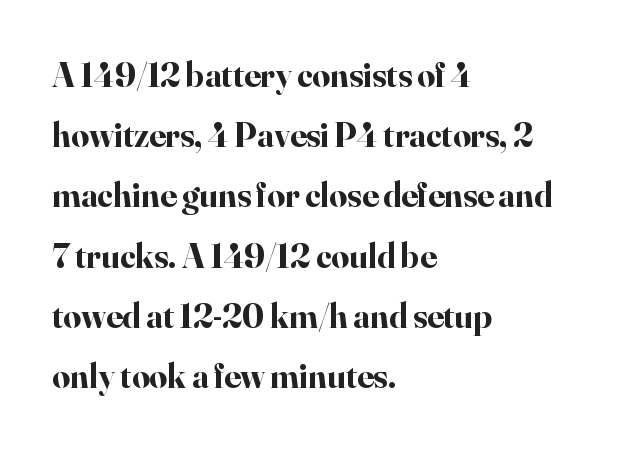
Each line starts at the same left margin while the right side varies. Chunky letters — that's bold for sure. Little horizontal feet cap the strokes, marking this as serif type. Words appear dense and cohesive because spacing is normal.
